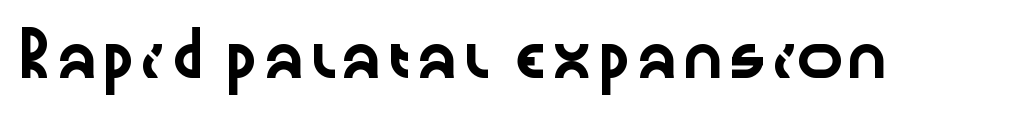
{"serif": "no", "italic": "no", "width": "wide", "stroke_contrast": "low", "x_height": "medium", "monospaced": "no", "underline": "no", "letter_spacing": "normal", "letter_spacing_em": 0.0, "glyph_px": 40}
